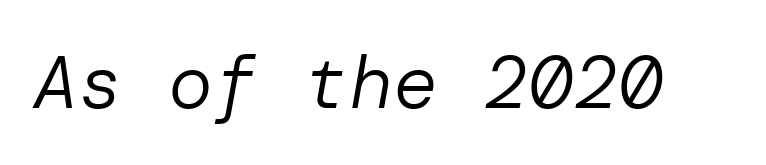
The image shows 75 px regular-weight type, italic (leaning right); set normal letter spacing, not underlined; low stroke contrast and a medium x-height.
